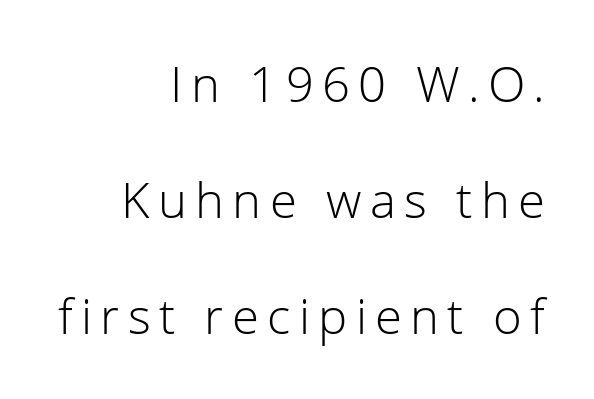
{"serif": "no", "italic": "no", "bold": "no", "weight": "light", "width": "normal", "stroke_contrast": "low", "x_height": "medium", "monospaced": "no", "underline": "no", "align": "right", "line_spacing": "loose", "line_spacing_ratio": 2.37, "glyph_px": 49}
